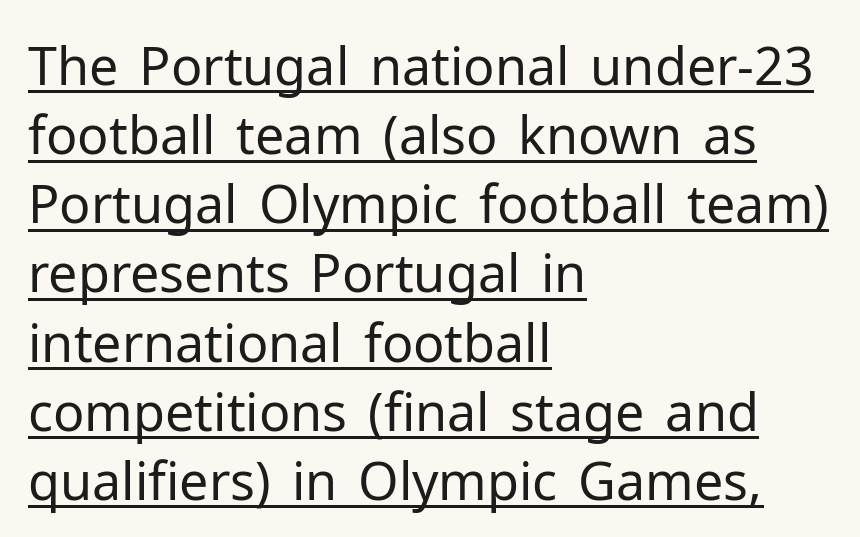
Each stroke keeps to a modest, everyday thickness or less. You could call the tracking neutral — neither tight nor loose. Is there an underline? Yes — a line sits under the letters. The typesetter chose a ragged-right arrangement here.
